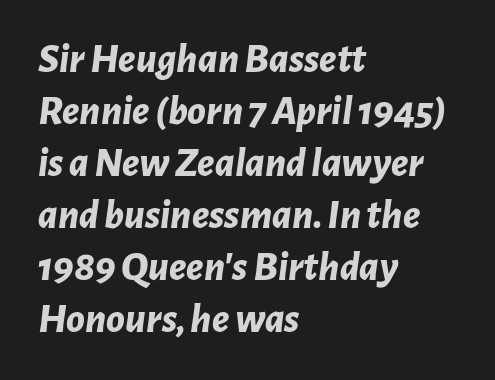
Plain, unruled lines of type. Nobody touched the tracking dial on this one. Horizontal alignment here is leftward, the default for most running prose. The face used here is proportionally spaced, like ordinary book or web type. Stroke thickness is high; the sample reads as a true bold.
